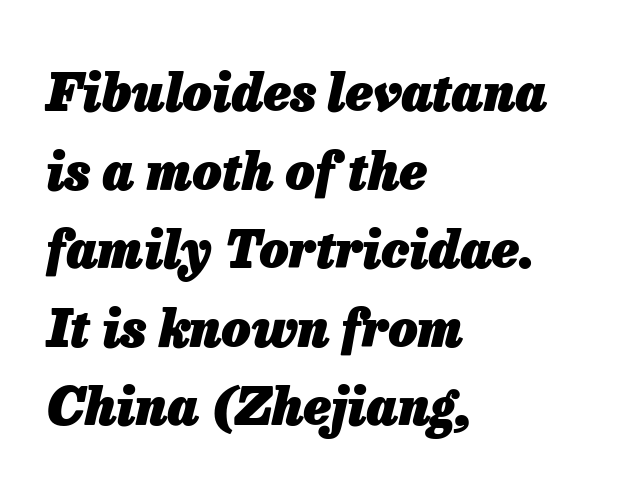
The image shows 51 px heavy type, italic (leaning right); set left-aligned, normal line spacing (1.54x), normal letter spacing, not underlined; low stroke contrast and a medium x-height.
